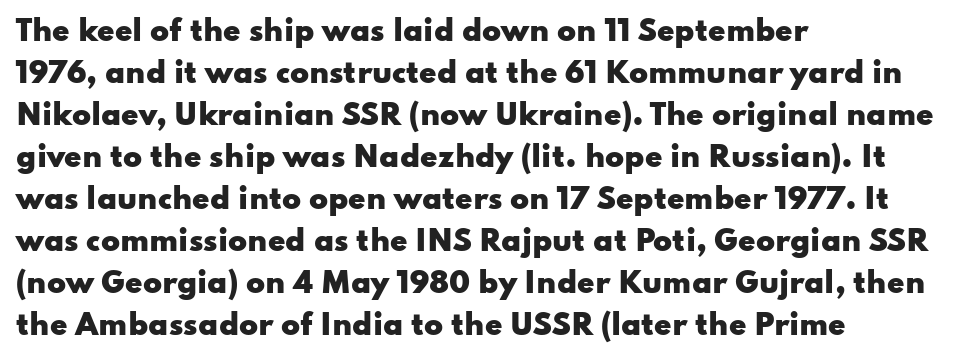
The image shows 28 px heavy, wide sans-serif type, upright; set left-aligned, normal line spacing (1.5x), normal letter spacing, not underlined; low stroke contrast and a small x-height.
